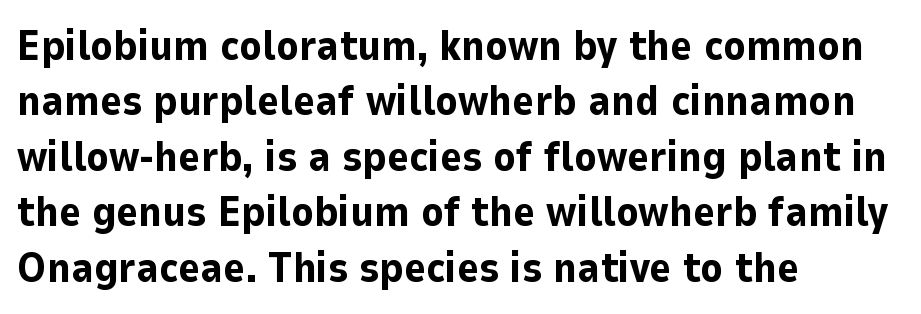
Q: Is the text bold? A: Yes.
Q: Is the text italic (slanted)? A: No, it is upright.
Q: Is the typeface a serif or a sans-serif typeface? A: Sans-serif.
Q: Is the text underlined? A: No.
Q: How is the paragraph aligned? A: Left-aligned.
Q: Is the spacing between letters normal or unusually wide? A: Normal.
Q: Is the spacing between lines tight, normal or loose? A: Normal.
Q: Width (condensed, normal, or wide)? A: Normal.
Q: Stroke contrast? A: Low.
Q: x-height? A: Medium.
Q: Monospaced? A: No.
